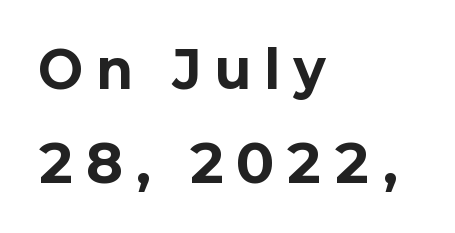
Q: Is the text bold? A: Yes.
Q: Is the text italic (slanted)? A: No, it is upright.
Q: Is the typeface a serif or a sans-serif typeface? A: Sans-serif.
Q: Is the text underlined? A: No.
Q: How is the paragraph aligned? A: Left-aligned.
Q: Is the spacing between letters normal or unusually wide? A: Unusually wide.
Q: Width (condensed, normal, or wide)? A: Normal.
Q: Stroke contrast? A: Low.
Q: x-height? A: Medium.
Q: Monospaced? A: No.
